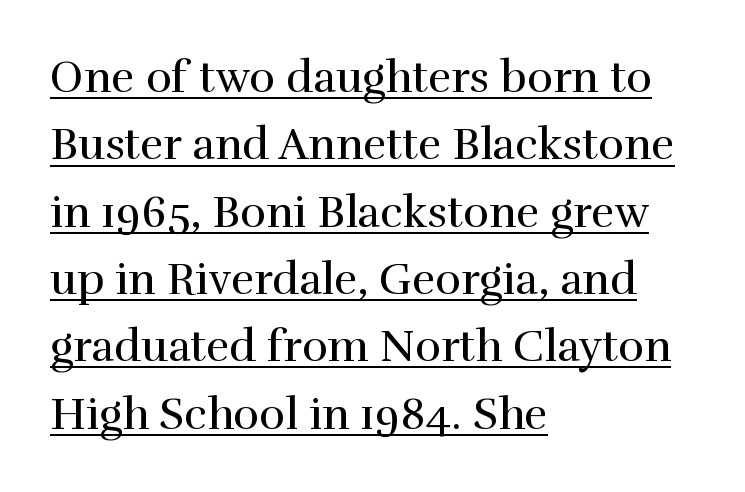
The lines in this sample share a left origin and differ only in where they stop. Default kerning and tracking; the words read as compact shapes. Little horizontal feet cap the strokes, marking this as serif type. Spacing verdict: proportional, widths tailored to each character. What's the leading like? Ordinary, nothing unusual.
